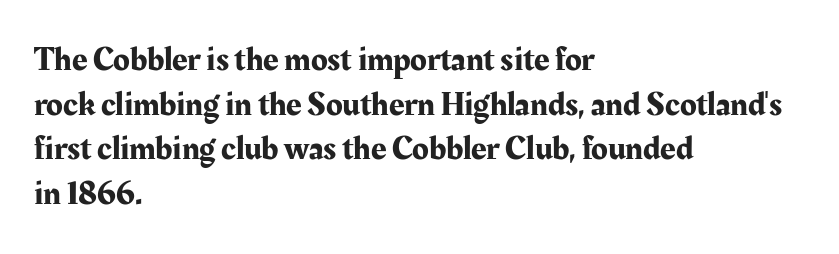
The image shows 34 px serif type, upright; set left-aligned, normal line spacing (1.31x), normal letter spacing, not underlined; medium stroke contrast and a medium x-height.
